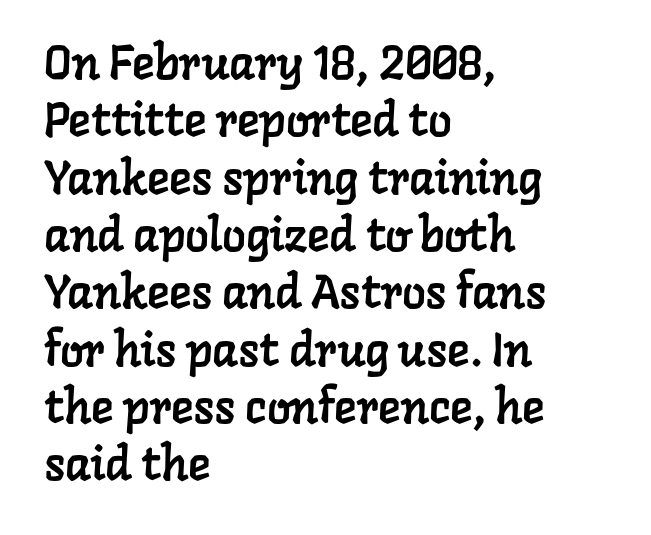
Beneath every word, the page is bare. Compared with a centered layout, this one pins lines to the left instead. This sample has the flowing, uneven cadence of proportional lettering. Here the glyphs are tracked normally, forming tight word shapes. Serifs: yes, visible at the terminals of the letterforms.
